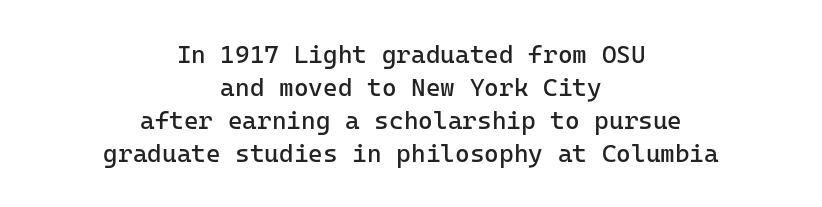
{"italic": "no", "bold": "no", "underline": "no", "align": "center", "line_spacing": "normal", "line_spacing_ratio": 1.32, "letter_spacing": "normal", "letter_spacing_em": 0.0, "glyph_px": 25}
